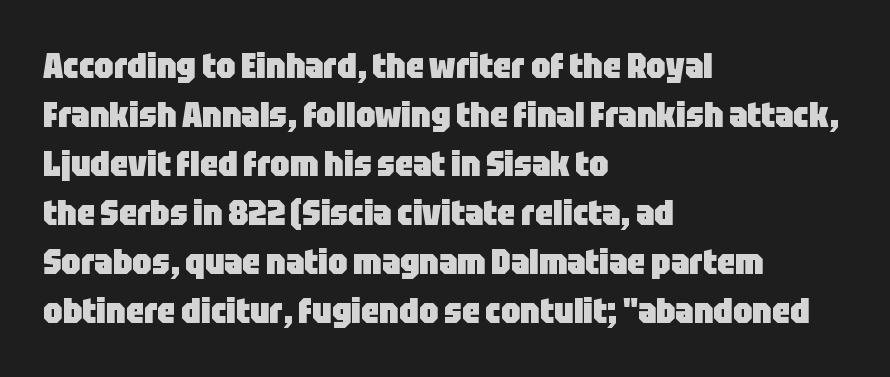
The image shows 35 px heavy, condensed sans-serif type, upright; set left-aligned, normal line spacing (1.4x), normal letter spacing, not underlined; low stroke contrast and a large x-height.
